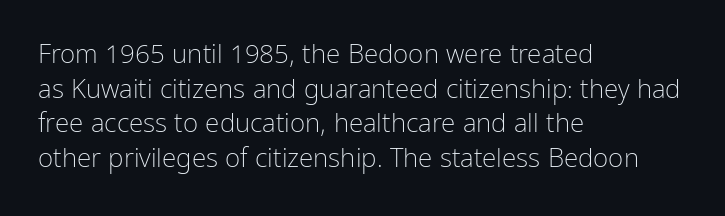
No chunkiness to these letters — they're not bold. A classic flush-left, rag-right setting is used for this passage. One glance says typical: line gaps are just what's usual. The letters sit at their default tracking, neither squeezed nor spread.
